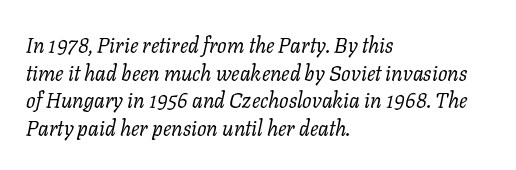
The image shows 21 px text type, italic (leaning right); set left-aligned, normal line spacing (1.32x), normal letter spacing, not underlined.
